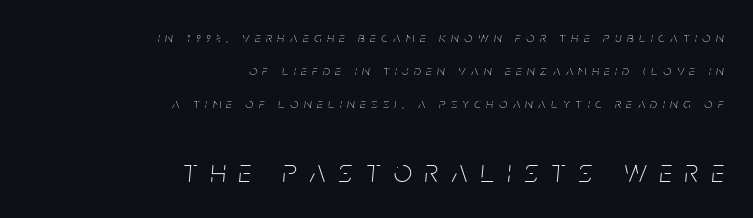
{"italic": "yes", "lean": "right", "slant_degrees": 5, "bold": "no", "weight": "thin", "width": "condensed", "stroke_contrast": "low", "x_height": "large", "monospaced": "no", "underline": "no", "align": "right", "line_spacing": "loose", "line_spacing_ratio": 2.35, "letter_spacing": "wide", "letter_spacing_em": 0.41, "larger_block": "second", "size_ratio": 2.29, "glyph_px": 32}
